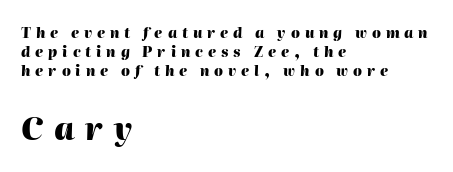
Line spacing here is normal. Each line starts at the same left margin while the right side varies. Note the varied advance widths — an 'i' is clearly narrower than an 'm'. The letters are bold, with thick, heavy strokes. The block sitting lower on the canvas is the one with enlarged characters. Every character sits at an angle, as italics do.
